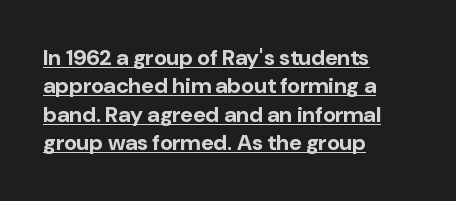
A rule runs beneath these lines of type. The paragraph has a hard left edge and a soft right edge. Inter-character spacing is left at the font's built-in metrics. Regular leading. The letters stand straight up with perfectly vertical stems.
